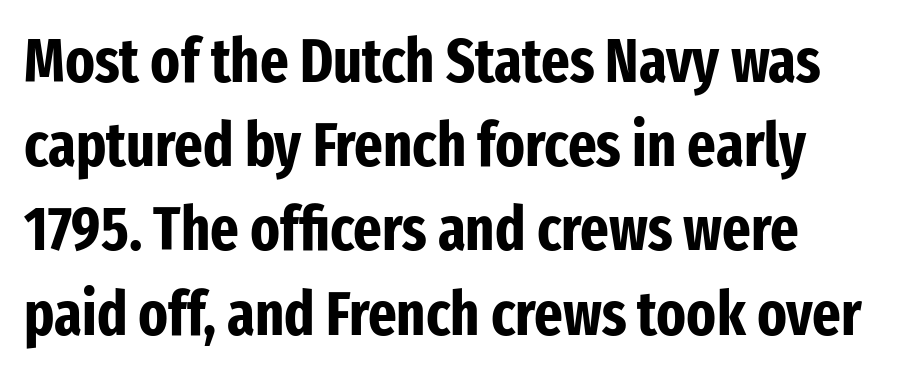
The setting favours the left margin, as ordinary paragraphs usually do. The lines sit at an ordinary, default distance from one another. What kind of face is this? One without serifs — a sans. Characters remain perfectly vertical along every line. Typesetter's note: full bold, strokes at maximum text heaviness.
